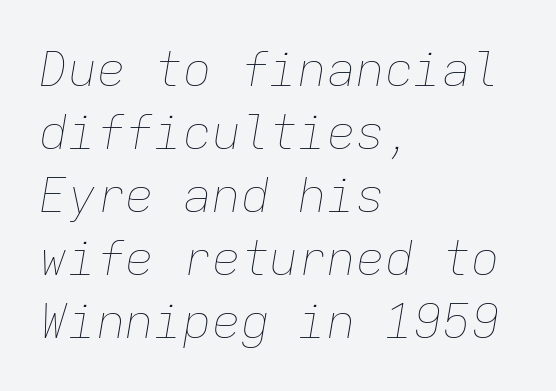
Summary of weight: not heavy and not bold. The passage shown is typed in a monospace face where columns stay perfectly aligned. Style check: oblique. If you measured baseline to baseline, you'd find a middling distance. Left-aligned paragraph, ragged on the right. Bare-footed words on every line.
